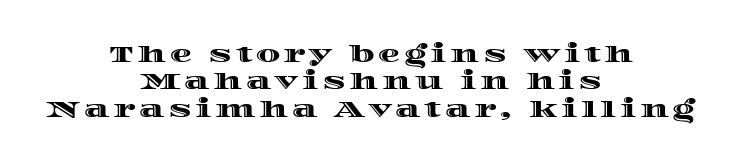
Q: Is the text italic (slanted)? A: No, it is upright.
Q: Is the text underlined? A: No.
Q: How is the paragraph aligned? A: Centered.
